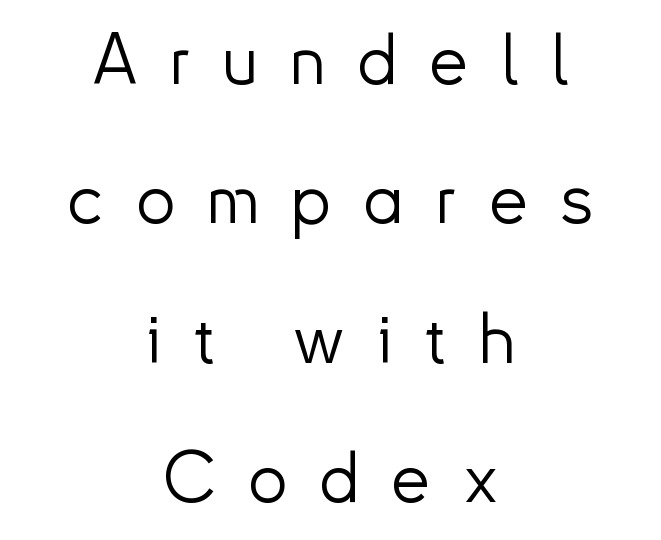
Q: Is the text bold? A: No.
Q: Is the text italic (slanted)? A: No, it is upright.
Q: Is the typeface a serif or a sans-serif typeface? A: Sans-serif.
Q: Is the text underlined? A: No.
Q: How is the paragraph aligned? A: Centered.
Q: Is the spacing between letters normal or unusually wide? A: Unusually wide.
Q: Is the spacing between lines tight, normal or loose? A: Loose.
Q: Width (condensed, normal, or wide)? A: Normal.
Q: Stroke contrast? A: Low.
Q: x-height? A: Small.
Q: Monospaced? A: No.
